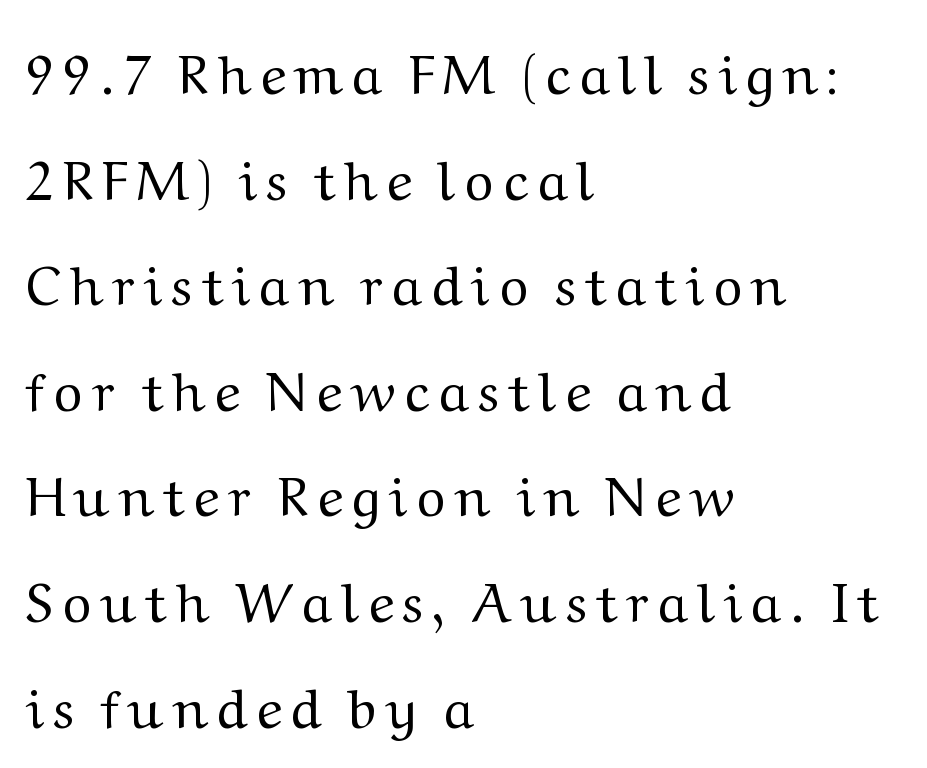
The image shows 55 px regular-weight, wide serif type, upright; set left-aligned, loose line spacing (1.92x), not underlined; medium stroke contrast and a medium x-height.
